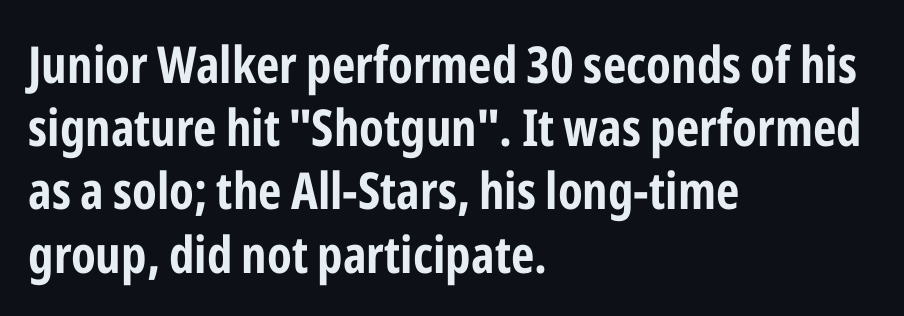
{"serif": "no", "italic": "no", "bold": "yes", "weight": "bold", "width": "condensed", "stroke_contrast": "low", "x_height": "medium", "monospaced": "no", "underline": "no", "align": "left", "line_spacing_ratio": 1.24, "letter_spacing": "normal", "letter_spacing_em": 0.0, "glyph_px": 51}
